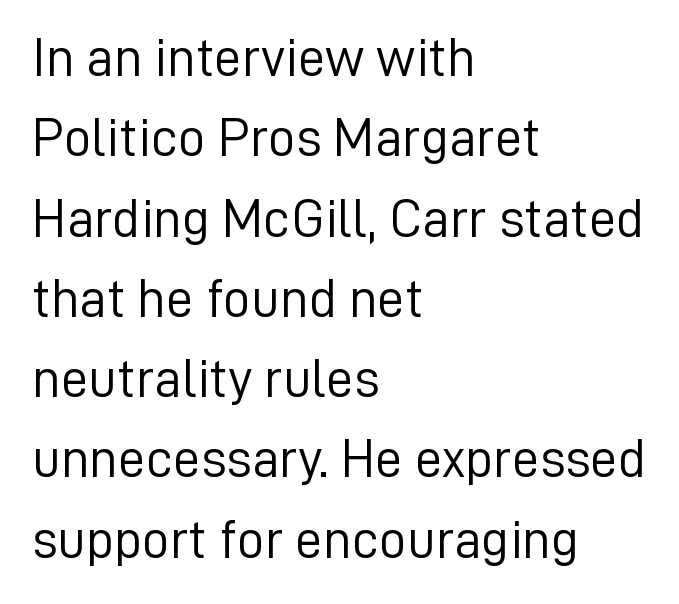
Q: Is the text bold? A: No.
Q: Is the text italic (slanted)? A: No, it is upright.
Q: Is the typeface a serif or a sans-serif typeface? A: Sans-serif.
Q: Is the text underlined? A: No.
Q: How is the paragraph aligned? A: Left-aligned.
Q: Is the spacing between letters normal or unusually wide? A: Normal.
Q: Is the spacing between lines tight, normal or loose? A: Normal.
Q: Width (condensed, normal, or wide)? A: Normal.
Q: Stroke contrast? A: Low.
Q: x-height? A: Medium.
Q: Monospaced? A: No.
